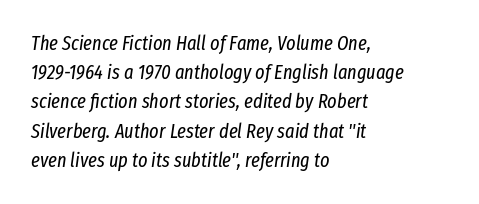
The space between consecutive lines is moderate. These lines keep a tight, regular rhythm from letter to letter. Slant detected: the letters are inclined. Casual observation: everything's shoved over to the left.
